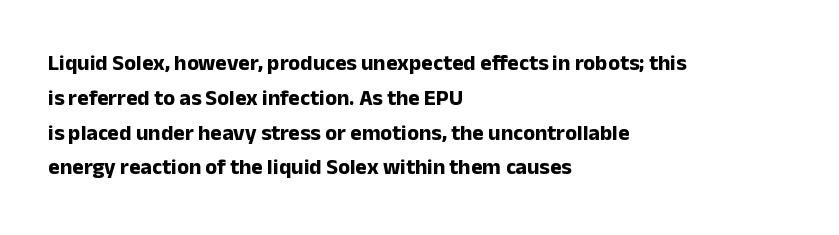
{"italic": "no", "bold": "yes", "underline": "no", "align": "left", "line_spacing": "normal", "line_spacing_ratio": 1.58, "letter_spacing": "normal", "letter_spacing_em": 0.0, "glyph_px": 22}
